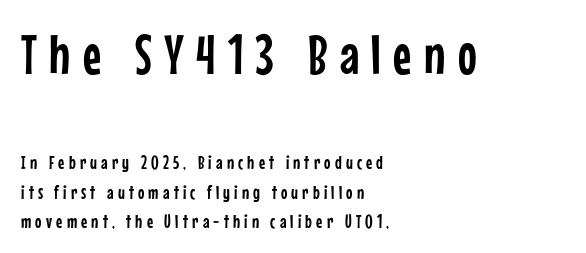
The image shows 56 px condensed sans-serif type, upright; set left-aligned, normal line spacing (1.53x), unusually wide letter spacing (+0.22 em), not underlined; the first (top) block is 2.95x larger; low stroke contrast and a medium x-height.
